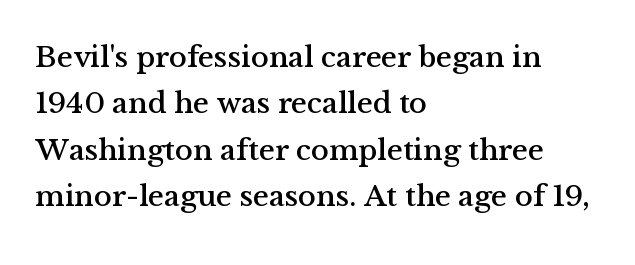
The image shows 30 px serif type, upright; set left-aligned, normal line spacing (1.55x), normal letter spacing, not underlined; medium stroke contrast and a medium x-height.
